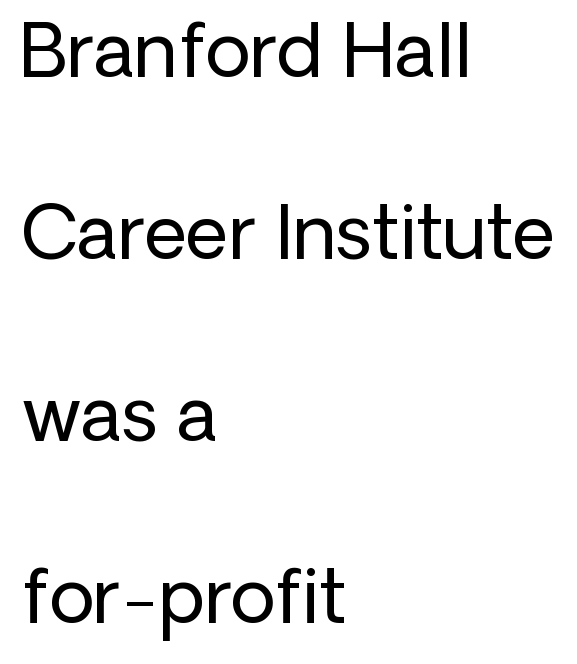
Q: Is the text bold? A: No.
Q: Is the text italic (slanted)? A: No, it is upright.
Q: Is the typeface a serif or a sans-serif typeface? A: Sans-serif.
Q: Is the text underlined? A: No.
Q: How is the paragraph aligned? A: Left-aligned.
Q: Is the spacing between letters normal or unusually wide? A: Normal.
Q: Is the spacing between lines tight, normal or loose? A: Loose.
Q: Width (condensed, normal, or wide)? A: Normal.
Q: Stroke contrast? A: Low.
Q: x-height? A: Medium.
Q: Monospaced? A: No.
